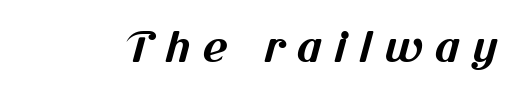
Q: Is the text bold? A: Yes.
Q: Is the typeface a serif or a sans-serif typeface? A: Sans-serif.
Q: Is the text underlined? A: No.
Q: Is the spacing between letters normal or unusually wide? A: Unusually wide.
Q: Width (condensed, normal, or wide)? A: Normal.
Q: Stroke contrast? A: Medium.
Q: x-height? A: Medium.
Q: Monospaced? A: No.
